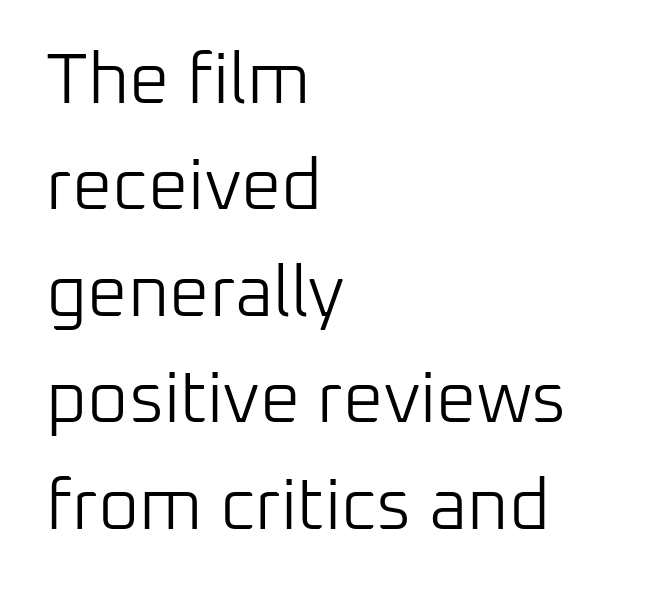
{"serif": "no", "italic": "no", "bold": "no", "weight": "light", "width": "normal", "stroke_contrast": "low", "x_height": "medium", "monospaced": "no", "underline": "no", "align": "left", "line_spacing": "normal", "line_spacing_ratio": 1.5, "letter_spacing": "normal", "letter_spacing_em": 0.0, "glyph_px": 71}
